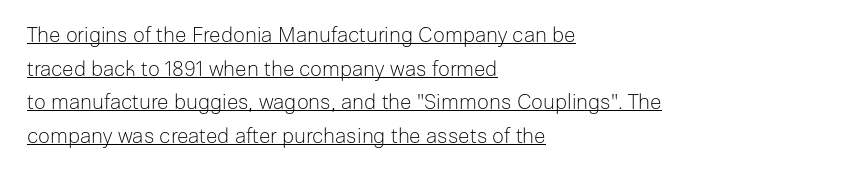
The image shows 21 px text type, upright; set left-aligned, normal line spacing (1.6x), normal letter spacing, underlined.
